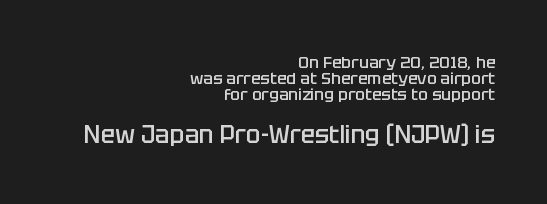
In terms of leading, this rendering errs on the cramped side. Compare the two chunks: the lower has the greater cap height. You could call the tracking neutral — neither tight nor loose. Designer's note — italics off, roman on. The font is running at a semibold setting, under full bold.
